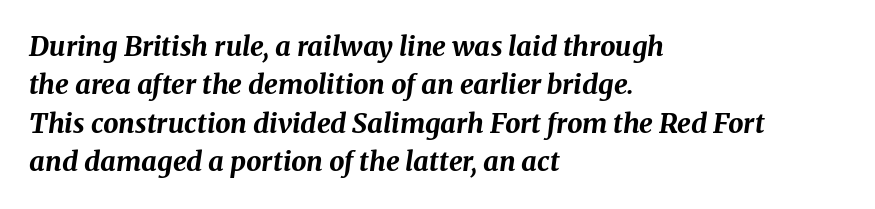
The image shows 27 px bold type, italic (leaning right); set left-aligned, normal line spacing (1.42x), normal letter spacing, not underlined.
